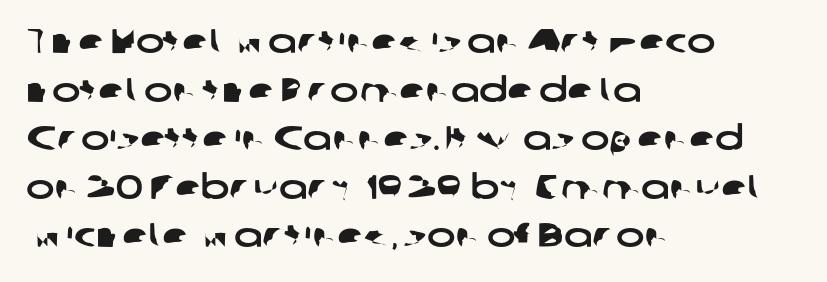
Notice how the passage keeps a crisp vertical edge on the left only. Think of a printed novel: that variable character pitch is what you see here. Examine the stroke ends and you'll find no serifs. This rendering features lettering with no underline. The tracking reads as untouched default to a designer's eye. How would I describe the line gaps? Plain and ordinary.
